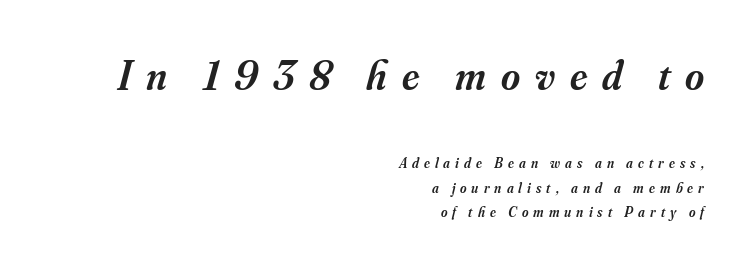
Q: Is the text bold? A: Semi-bold.
Q: Is the text italic (slanted)? A: Yes, it leans right by about 16 degrees.
Q: Is the typeface a serif or a sans-serif typeface? A: Serif.
Q: Is the text underlined? A: No.
Q: How is the paragraph aligned? A: Right-aligned.
Q: Is the spacing between letters normal or unusually wide? A: Unusually wide.
Q: Which block of text is set in a larger size, the first (top) or the second (bottom)? A: The first (top) one.
Q: Width (condensed, normal, or wide)? A: Normal.
Q: Stroke contrast? A: Medium.
Q: x-height? A: Small.
Q: Monospaced? A: No.
